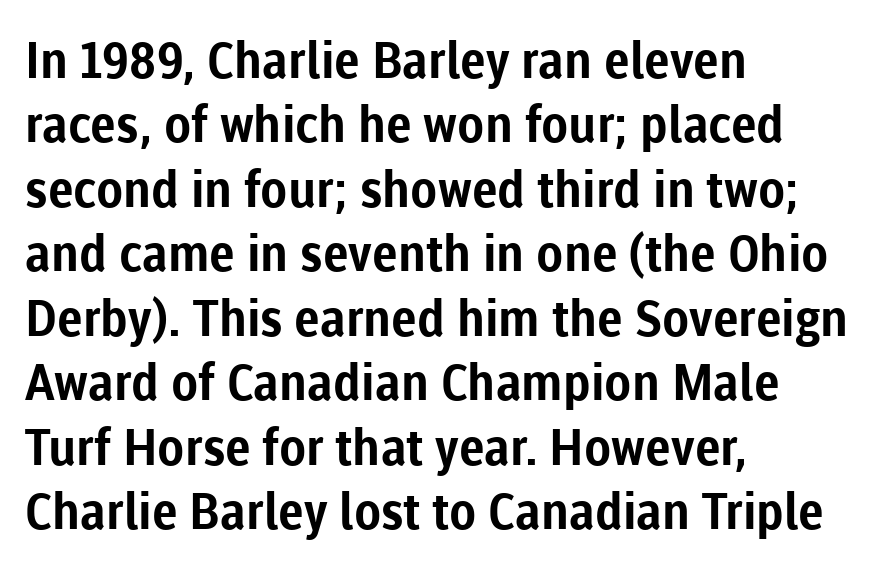
Q: Is the text bold? A: Yes.
Q: Is the text italic (slanted)? A: No, it is upright.
Q: Is the typeface a serif or a sans-serif typeface? A: Sans-serif.
Q: Is the text underlined? A: No.
Q: How is the paragraph aligned? A: Left-aligned.
Q: Is the spacing between letters normal or unusually wide? A: Normal.
Q: Is the spacing between lines tight, normal or loose? A: Normal.
Q: Width (condensed, normal, or wide)? A: Normal.
Q: Stroke contrast? A: Low.
Q: x-height? A: Medium.
Q: Monospaced? A: No.
